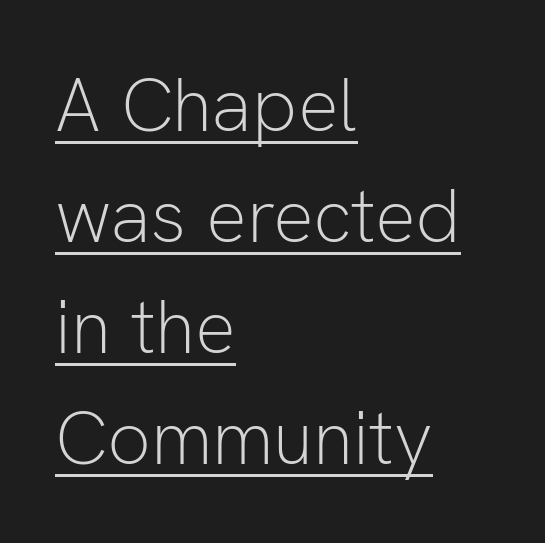
In terms of letterform style, serifs are entirely absent. Style check: upright. The glyphs are accompanied by a horizontal stroke just below them. Compared with typical body copy, the letter spacing here is the same. The letterforms sit at book weight or below. Each line starts at the same left margin while the right side varies.
